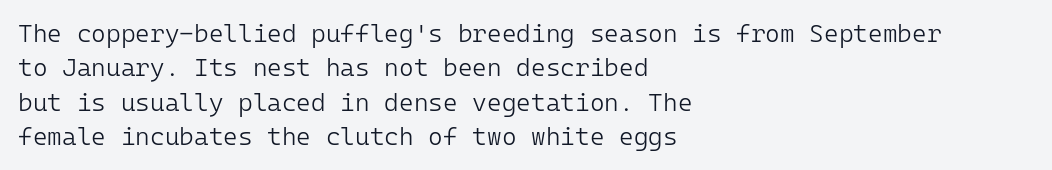
{"italic": "no", "bold": "no", "underline": "no", "align": "left", "line_spacing": "normal", "line_spacing_ratio": 1.38, "letter_spacing": "normal", "letter_spacing_em": 0.0, "glyph_px": 25}
